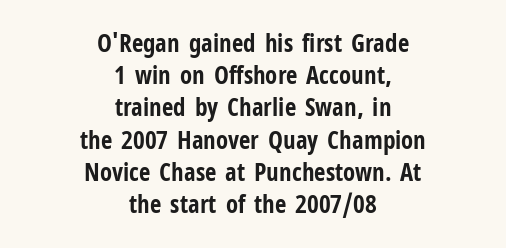
{"italic": "no", "bold": "yes", "underline": "no", "align": "center", "line_spacing": "normal", "line_spacing_ratio": 1.29, "letter_spacing": "normal", "letter_spacing_em": 0.0, "glyph_px": 25}
